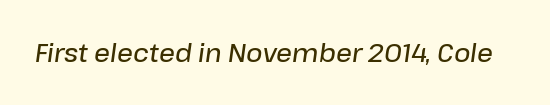
Q: Is the text bold? A: Semi-bold.
Q: Is the text italic (slanted)? A: Yes, it leans right by about 8 degrees.
Q: Is the text underlined? A: No.
Q: Is the spacing between letters normal or unusually wide? A: Normal.
